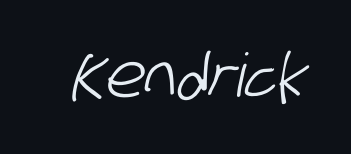
These lines are rendered in a variable-pitch font. Honestly, there is no underline to notice here at all. Words appear dense and cohesive because spacing is normal. Unlike a traditional serif, this face leaves its strokes unadorned.
